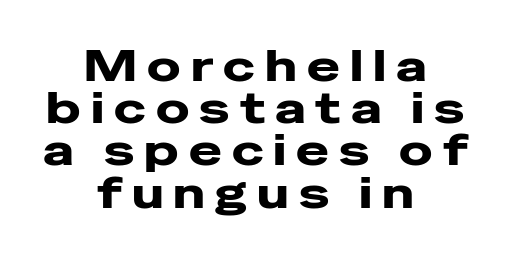
{"serif": "no", "italic": "no", "width": "wide", "stroke_contrast": "low", "x_height": "medium", "monospaced": "no", "underline": "no", "align": "center", "line_spacing": "tight", "line_spacing_ratio": 0.96, "letter_spacing": "wide", "letter_spacing_em": 0.23, "glyph_px": 44}
